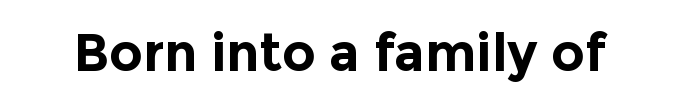
{"serif": "no", "italic": "no", "bold": "yes", "weight": "bold", "width": "normal", "x_height": "medium", "monospaced": "no", "underline": "no", "letter_spacing": "normal", "letter_spacing_em": 0.0, "glyph_px": 52}
